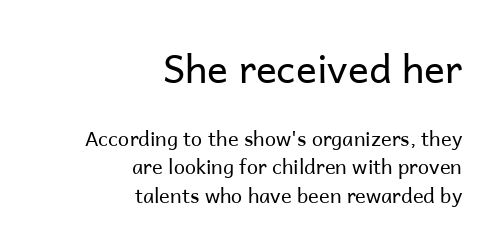
Q: Is the text bold? A: No.
Q: Is the text italic (slanted)? A: No, it is upright.
Q: Is the typeface a serif or a sans-serif typeface? A: Sans-serif.
Q: Is the text underlined? A: No.
Q: How is the paragraph aligned? A: Right-aligned.
Q: Is the spacing between letters normal or unusually wide? A: Normal.
Q: Is the spacing between lines tight, normal or loose? A: Normal.
Q: Which block of text is set in a larger size, the first (top) or the second (bottom)? A: The first (top) one.
Q: Width (condensed, normal, or wide)? A: Normal.
Q: Stroke contrast? A: Low.
Q: x-height? A: Medium.
Q: Monospaced? A: No.
